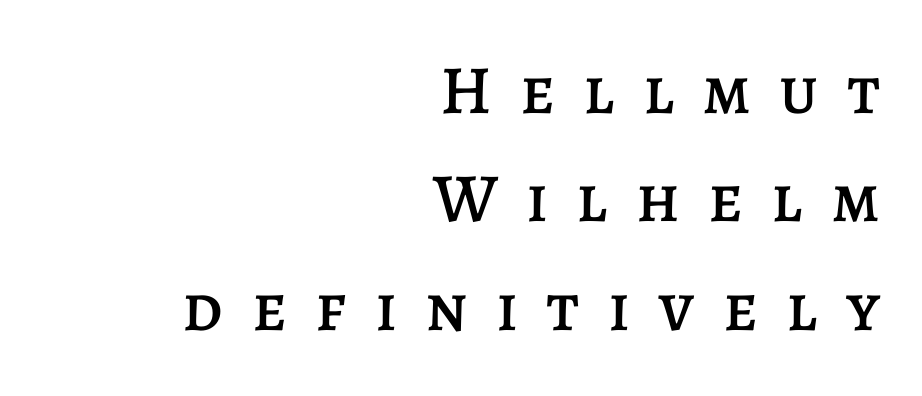
Is the letter spacing exaggerated? Yes — the characters are pushed far apart. The lines in this sample share a right terminus and differ only in where they begin. Plain, unruled lines of type. Does the lettering tilt? It doesn't — this is upright.
